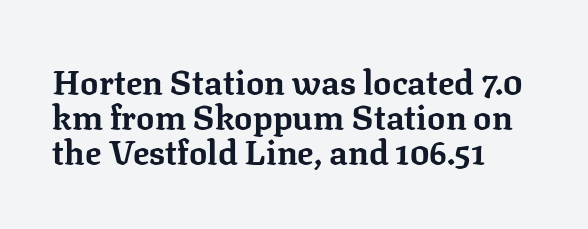
The image shows 34 px bold serif type, upright; set left-aligned, tight line spacing (1.03x), normal letter spacing, not underlined; low stroke contrast and a medium x-height.
